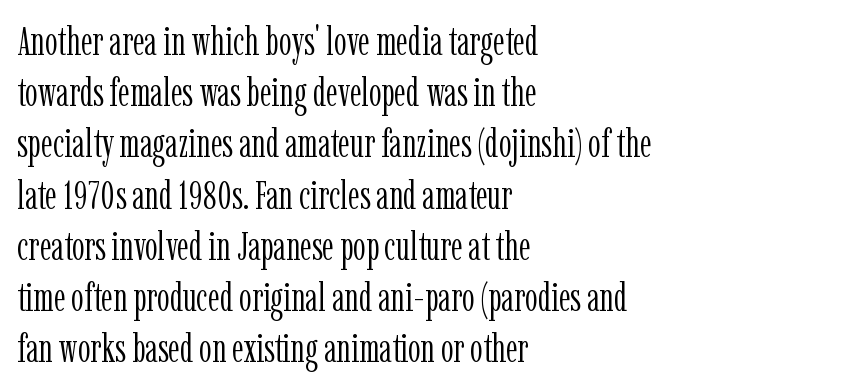
{"serif": "yes", "italic": "no", "bold": "no", "weight": "light", "width": "condensed", "stroke_contrast": "low", "x_height": "medium", "monospaced": "no", "underline": "no", "align": "left", "line_spacing": "normal", "line_spacing_ratio": 1.28, "letter_spacing": "normal", "letter_spacing_em": 0.0, "glyph_px": 40}
